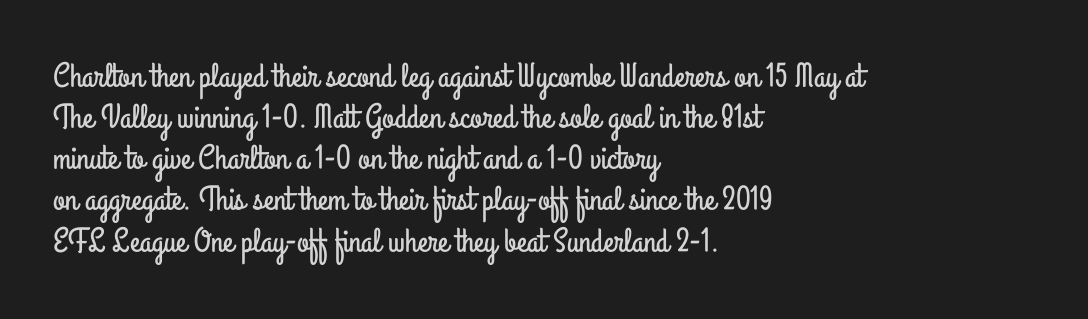
{"serif": "no", "italic": "no", "width": "condensed", "stroke_contrast": "low", "x_height": "small", "monospaced": "no", "underline": "no", "align": "left", "line_spacing_ratio": 1.21, "letter_spacing": "normal", "letter_spacing_em": 0.0, "glyph_px": 34}
